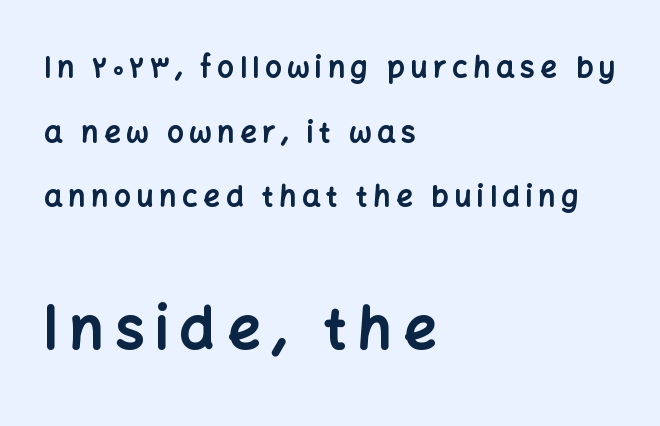
The image shows 58 px bold sans-serif type, upright; set left-aligned, loose line spacing (2.23x), unusually wide letter spacing (+0.2 em), not underlined; the second (bottom) block is 2.0x larger; low stroke contrast and a medium x-height.
